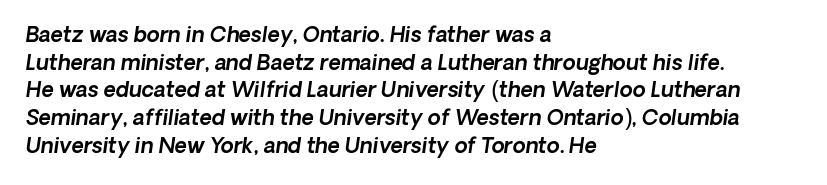
Q: Is the text italic (slanted)? A: Yes, it leans right by about 8 degrees.
Q: Is the text underlined? A: No.
Q: How is the paragraph aligned? A: Left-aligned.
Q: Is the spacing between letters normal or unusually wide? A: Normal.
Q: Is the spacing between lines tight, normal or loose? A: Normal.
